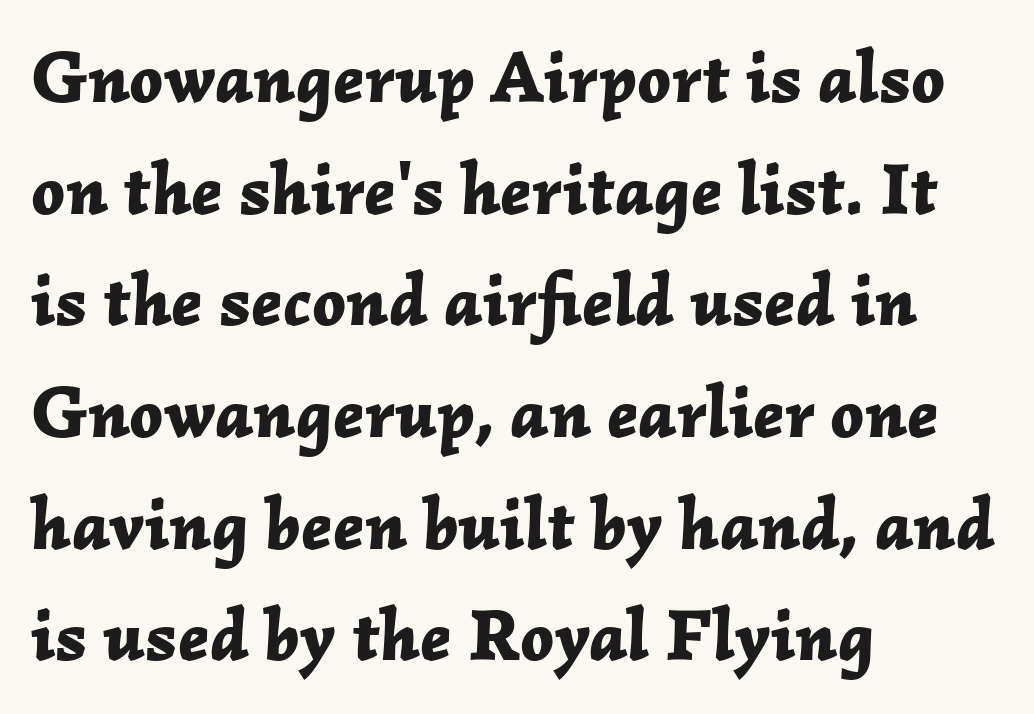
Q: Is the text bold? A: Yes.
Q: Is the text italic (slanted)? A: Yes, it leans right by about 2 degrees.
Q: Is the text underlined? A: No.
Q: How is the paragraph aligned? A: Left-aligned.
Q: Is the spacing between letters normal or unusually wide? A: Normal.
Q: Is the spacing between lines tight, normal or loose? A: Normal.
Q: Width (condensed, normal, or wide)? A: Normal.
Q: Stroke contrast? A: Low.
Q: x-height? A: Medium.
Q: Monospaced? A: No.
